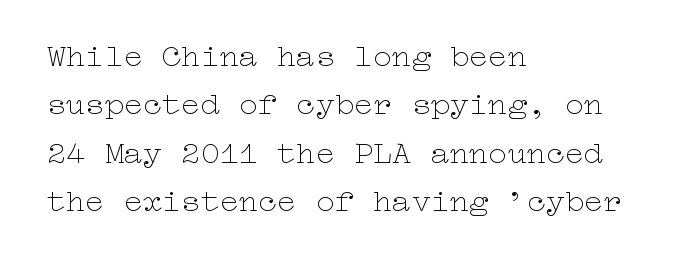
The image shows 32 px thin, wide type, upright; set left-aligned, normal line spacing (1.51x), normal letter spacing, not underlined; low stroke contrast and a medium x-height.
